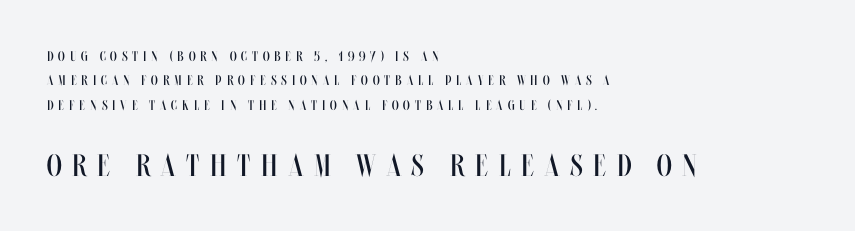
The image shows 31 px regular-weight, condensed type, upright; set left-aligned, line spacing 1.75x, unusually wide letter spacing (+0.35 em), not underlined; the second (bottom) block is 2.21x larger; medium stroke contrast and a large x-height.
